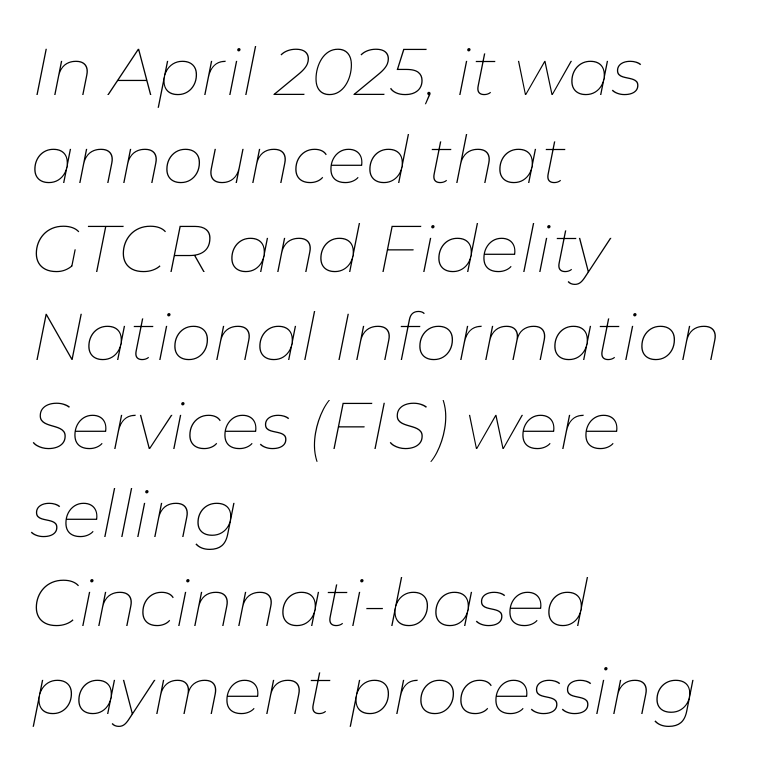
The image shows 66 px thin type, italic (leaning right); set left-aligned, normal line spacing (1.34x), normal letter spacing, not underlined; low stroke contrast and a medium x-height.
